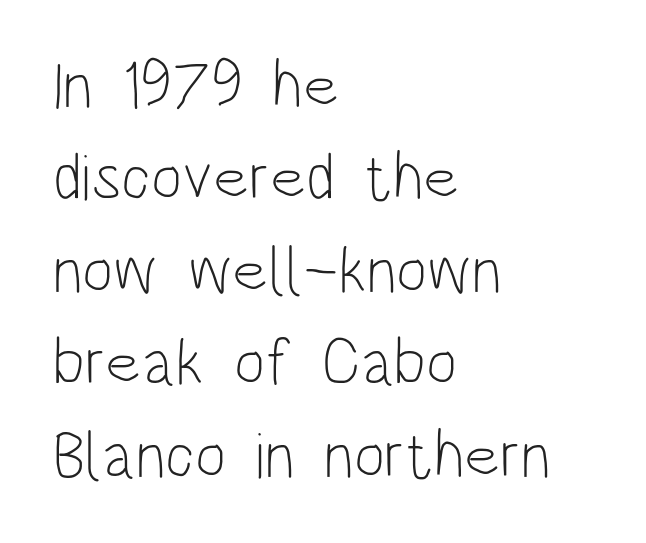
The image shows 66 px light, condensed sans-serif type, upright; set left-aligned, normal line spacing (1.4x), normal letter spacing, not underlined; low stroke contrast and a large x-height.
